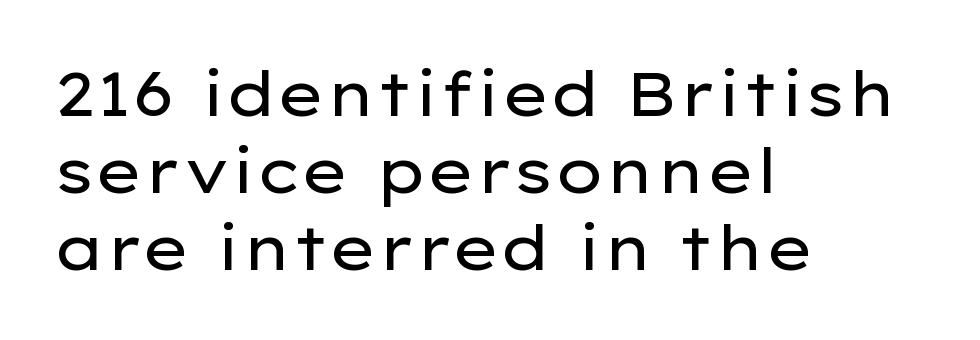
The image shows 62 px regular-weight, wide sans-serif type, upright; set left-aligned, line spacing 1.24x, normal letter spacing, not underlined; low stroke contrast and a medium x-height.
